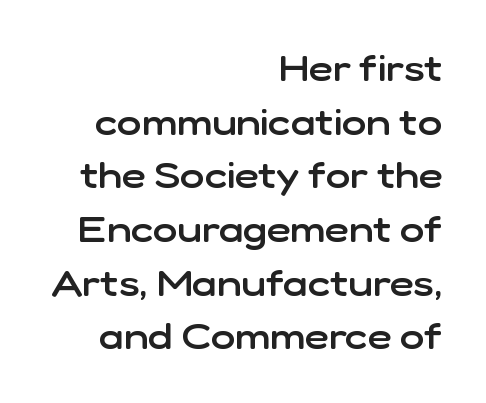
{"serif": "no", "italic": "no", "bold": "semi", "weight": "semibold", "width": "normal", "stroke_contrast": "low", "x_height": "medium", "monospaced": "no", "underline": "no", "align": "right", "line_spacing": "normal", "line_spacing_ratio": 1.45, "letter_spacing": "normal", "letter_spacing_em": 0.0, "glyph_px": 37}
